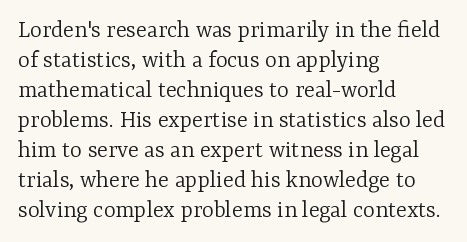
The image shows 25 px text type, upright; set left-aligned, line spacing 1.2x, normal letter spacing, not underlined.
